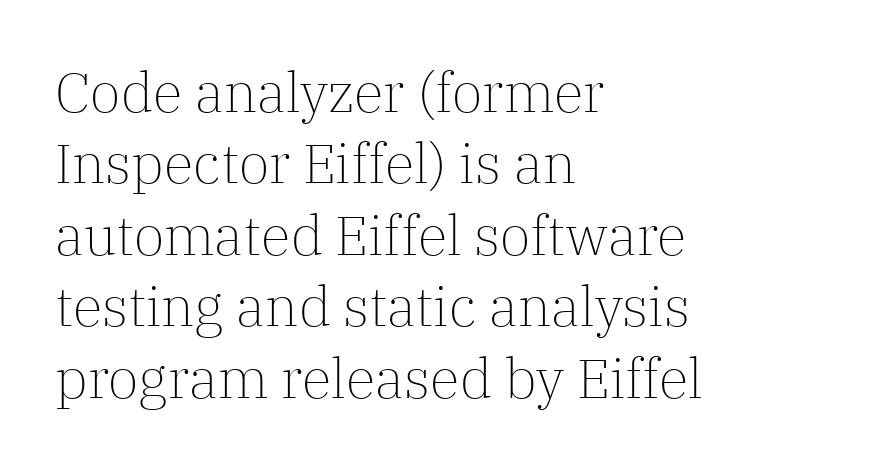
The image shows 55 px light serif type, upright; set left-aligned, normal line spacing (1.3x), normal letter spacing, not underlined; low stroke contrast and a medium x-height.
